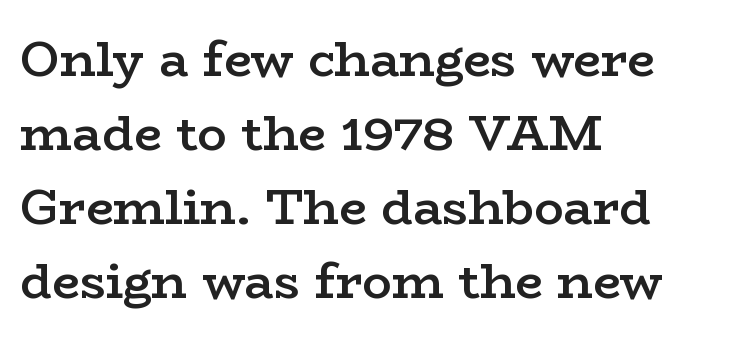
The image shows 49 px semibold, wide serif type, upright; set left-aligned, normal line spacing (1.51x), normal letter spacing, not underlined; low stroke contrast and a medium x-height.
